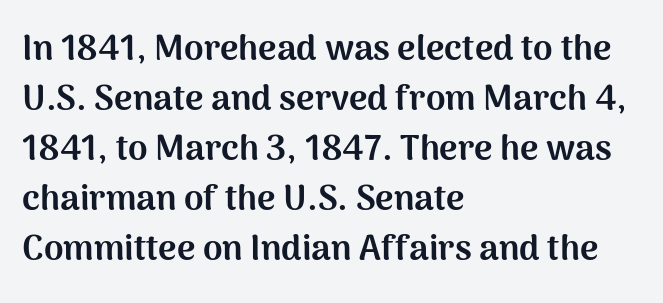
Q: Is the text bold? A: Yes.
Q: Is the text italic (slanted)? A: No, it is upright.
Q: Is the typeface a serif or a sans-serif typeface? A: Sans-serif.
Q: Is the text underlined? A: No.
Q: How is the paragraph aligned? A: Left-aligned.
Q: Is the spacing between letters normal or unusually wide? A: Normal.
Q: Is the spacing between lines tight, normal or loose? A: Normal.
Q: Width (condensed, normal, or wide)? A: Normal.
Q: Stroke contrast? A: Medium.
Q: x-height? A: Medium.
Q: Monospaced? A: No.
